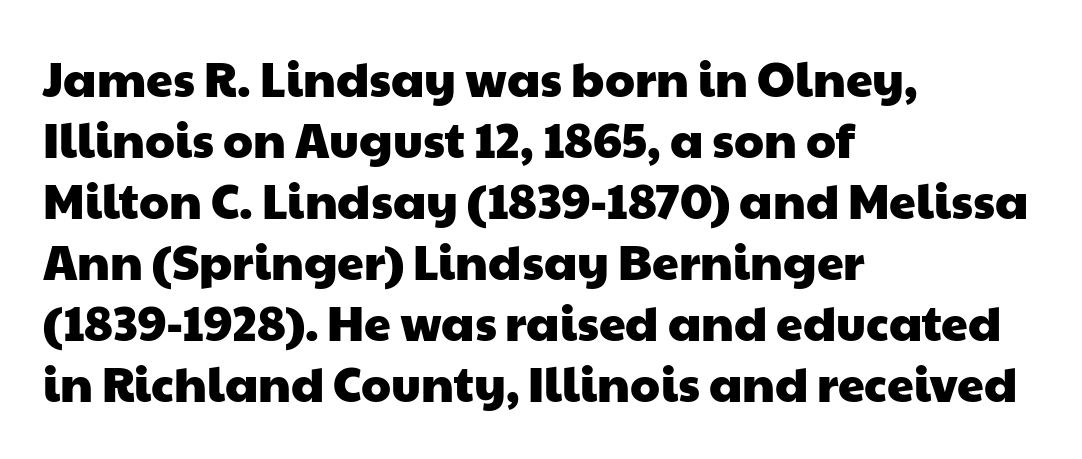
Q: Is the typeface a serif or a sans-serif typeface? A: Sans-serif.
Q: Is the text underlined? A: No.
Q: How is the paragraph aligned? A: Left-aligned.
Q: Is the spacing between letters normal or unusually wide? A: Normal.
Q: Is the spacing between lines tight, normal or loose? A: Normal.
Q: Width (condensed, normal, or wide)? A: Wide.
Q: Stroke contrast? A: Low.
Q: x-height? A: Medium.
Q: Monospaced? A: No.
